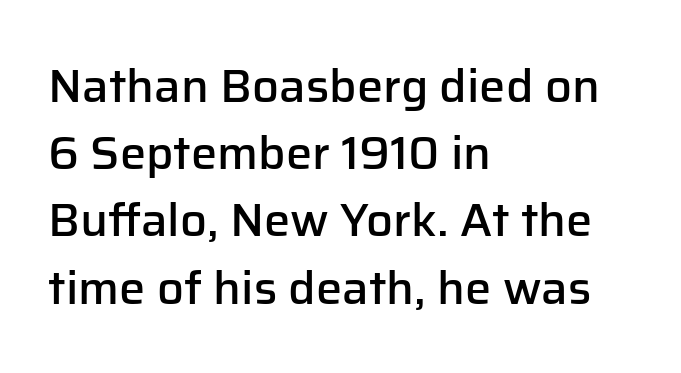
Q: Is the text bold? A: Semi-bold.
Q: Is the text italic (slanted)? A: No, it is upright.
Q: Is the typeface a serif or a sans-serif typeface? A: Sans-serif.
Q: Is the text underlined? A: No.
Q: How is the paragraph aligned? A: Left-aligned.
Q: Is the spacing between letters normal or unusually wide? A: Normal.
Q: Is the spacing between lines tight, normal or loose? A: Normal.
Q: Width (condensed, normal, or wide)? A: Normal.
Q: Stroke contrast? A: Low.
Q: x-height? A: Medium.
Q: Monospaced? A: No.
